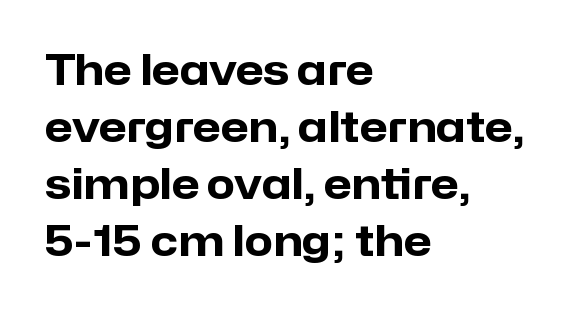
{"serif": "no", "italic": "no", "bold": "yes", "weight": "heavy", "width": "normal", "stroke_contrast": "low", "x_height": "medium", "monospaced": "no", "underline": "no", "align": "left", "line_spacing": "normal", "line_spacing_ratio": 1.39, "letter_spacing": "normal", "letter_spacing_em": 0.0, "glyph_px": 41}
